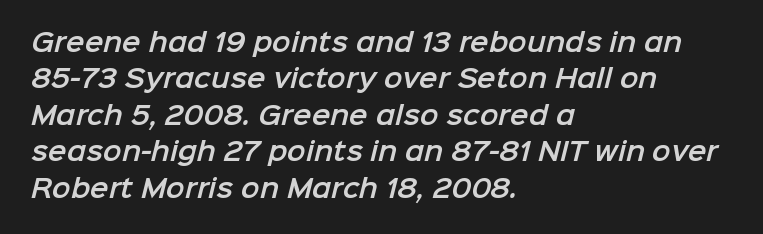
Quick note: interline space is typical. In CSS terms this would be text-align: left. Tracking here is standard; glyphs follow each other at the usual distance. Glance below the letters and you will spot only blank space.
